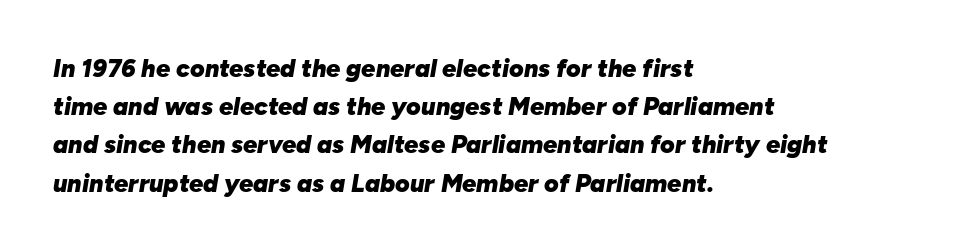
Lines of text with bare space underneath. This is heavy type, rendered in bold. The letters are slanted; this is an italic face. Students, observe: this is what conventionally led text looks like. Horizontally, the lines are justified to the leading edge only. Each word holds together tightly as a unit, with standard inter-letter gaps.
